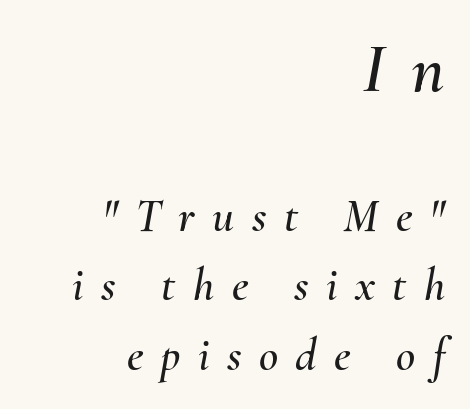
Successive baselines arrive at the customary interval. Typeset ragged left — the right edge is the straight one. Anything drawn beneath the words? Only blank space. Proportional: the letters do not fall into vertical columns. Tall strokes in this sample are angled rather than plumb. The composition opens big and finishes small.
